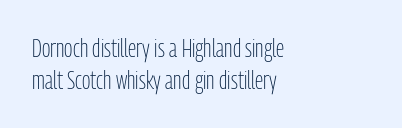
The image shows 25 px text type, upright; set left-aligned, normal line spacing (1.3x), normal letter spacing, not underlined.
